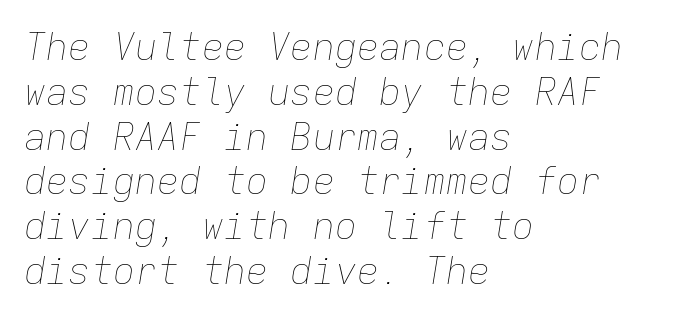
The image shows 37 px thin type, italic (leaning right), monospaced; set left-aligned, line spacing 1.21x, normal letter spacing, not underlined; low stroke contrast and a medium x-height.
